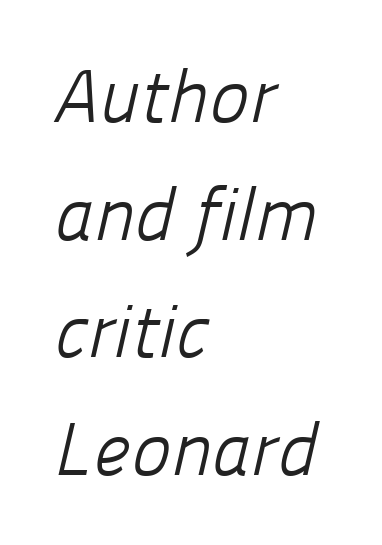
The image shows 75 px light sans-serif type; set left-aligned, normal line spacing (1.57x), normal letter spacing, not underlined; low stroke contrast and a medium x-height.
